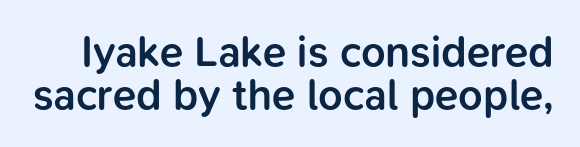
Q: Is the text bold? A: Semi-bold.
Q: Is the text italic (slanted)? A: No, it is upright.
Q: Is the typeface a serif or a sans-serif typeface? A: Sans-serif.
Q: Is the text underlined? A: No.
Q: Is the spacing between letters normal or unusually wide? A: Normal.
Q: Is the spacing between lines tight, normal or loose? A: Tight.
Q: Width (condensed, normal, or wide)? A: Normal.
Q: Stroke contrast? A: Low.
Q: x-height? A: Medium.
Q: Monospaced? A: No.
